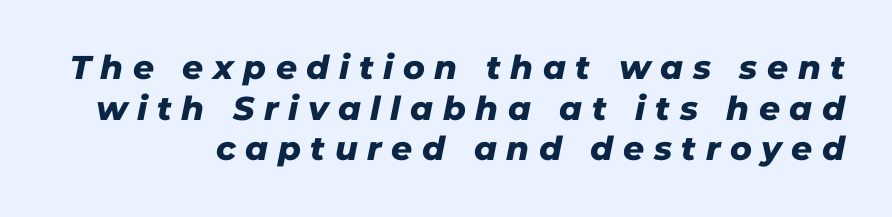
Spacing verdict: proportional, widths tailored to each character. Lines of text with bare space underneath. The passage shown is typeset with a sans-serif family. The tracking jumps out immediately: characters are airy and widely separated.
